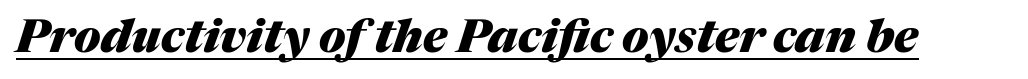
These lines carry a lot of weight — the face is fully bold. Students, observe the line beneath the letters — that is underlining. Tracking here is standard; glyphs follow each other at the usual distance. Spacing verdict: proportional, widths tailored to each character. The face used here has a pronounced slope to its letters.
